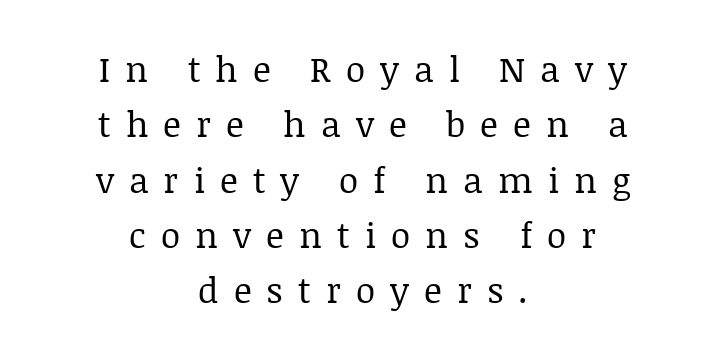
Q: Is the text bold? A: No.
Q: Is the text italic (slanted)? A: No, it is upright.
Q: Is the typeface a serif or a sans-serif typeface? A: Serif.
Q: Is the text underlined? A: No.
Q: How is the paragraph aligned? A: Centered.
Q: Is the spacing between letters normal or unusually wide? A: Unusually wide.
Q: Is the spacing between lines tight, normal or loose? A: Normal.
Q: Width (condensed, normal, or wide)? A: Normal.
Q: Stroke contrast? A: Low.
Q: x-height? A: Large.
Q: Monospaced? A: No.
